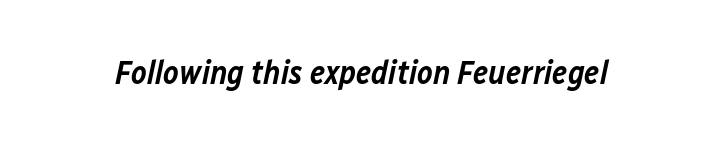
The lettering tilts uniformly, giving the passage an italic look. I'd describe the lettering as semibold — firm but not a full bold. Anything drawn beneath the words? Only blank space. Observe the ordinary spacing: letters are neighbours, not strangers. Looks like regular typesetting: each glyph gets only the width it needs.
